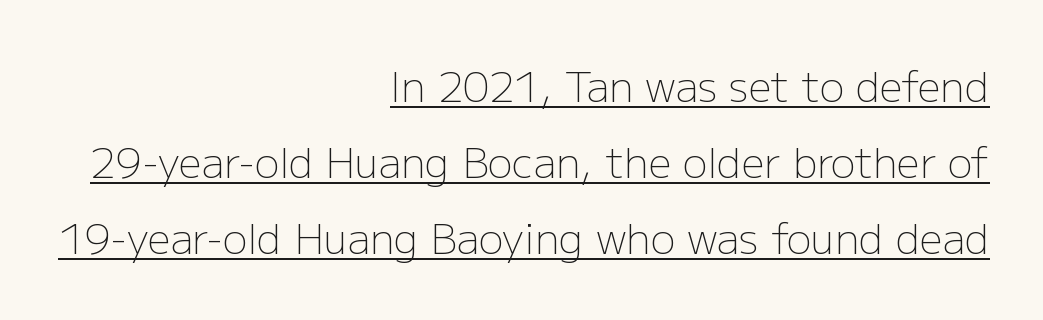
Q: Is the text bold? A: No.
Q: Is the text italic (slanted)? A: No, it is upright.
Q: Is the typeface a serif or a sans-serif typeface? A: Sans-serif.
Q: Is the text underlined? A: Yes.
Q: How is the paragraph aligned? A: Right-aligned.
Q: Is the spacing between letters normal or unusually wide? A: Normal.
Q: Width (condensed, normal, or wide)? A: Normal.
Q: Stroke contrast? A: Low.
Q: x-height? A: Medium.
Q: Monospaced? A: No.
